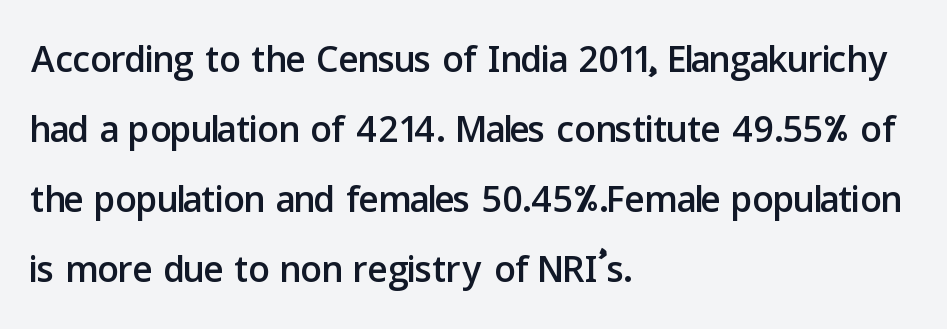
Q: Is the text italic (slanted)? A: No, it is upright.
Q: Is the typeface a serif or a sans-serif typeface? A: Sans-serif.
Q: Is the text underlined? A: No.
Q: How is the paragraph aligned? A: Left-aligned.
Q: Is the spacing between letters normal or unusually wide? A: Normal.
Q: Is the spacing between lines tight, normal or loose? A: Normal.
Q: Width (condensed, normal, or wide)? A: Normal.
Q: Stroke contrast? A: Low.
Q: x-height? A: Medium.
Q: Monospaced? A: No.
